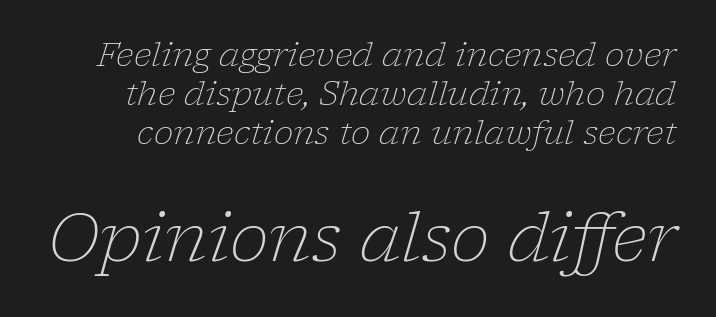
The image shows 66 px light serif type, italic (leaning right); set line spacing 1.18x, normal letter spacing, not underlined; the second (bottom) block is 2.0x larger; low stroke contrast and a medium x-height.
